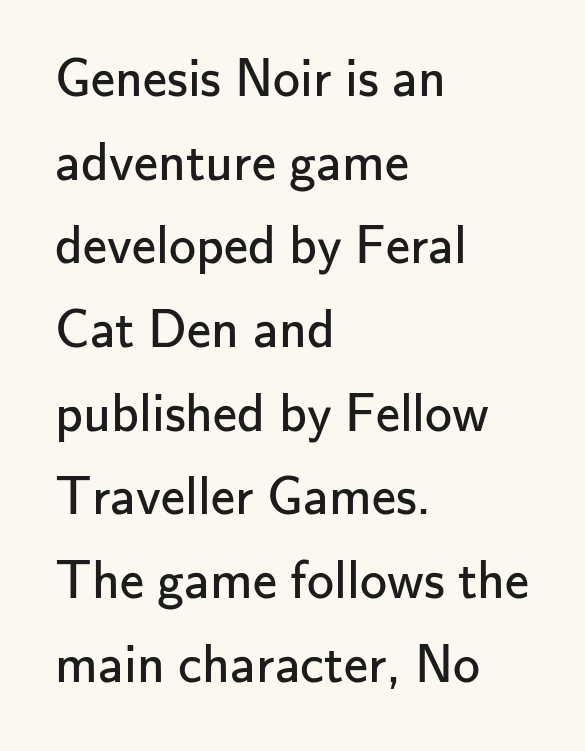
The image shows 54 px regular-weight sans-serif type, upright; set left-aligned, normal line spacing (1.55x), normal letter spacing, not underlined; low stroke contrast and a small x-height.
